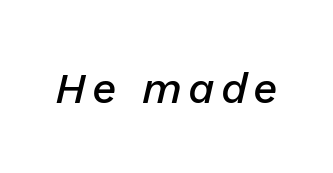
Q: Is the text bold? A: Semi-bold.
Q: Is the text italic (slanted)? A: Yes, it leans right by about 13 degrees.
Q: Is the text underlined? A: No.
Q: Width (condensed, normal, or wide)? A: Normal.
Q: Stroke contrast? A: Low.
Q: x-height? A: Medium.
Q: Monospaced? A: No.
